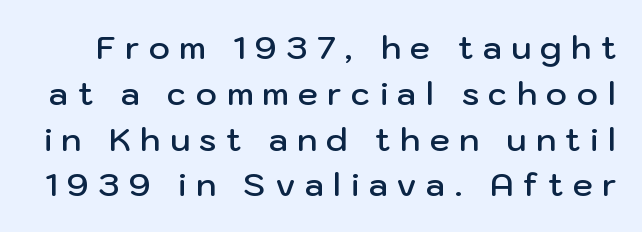
Q: Is the text bold? A: Semi-bold.
Q: Is the text italic (slanted)? A: No, it is upright.
Q: Is the typeface a serif or a sans-serif typeface? A: Sans-serif.
Q: Is the text underlined? A: No.
Q: Is the spacing between letters normal or unusually wide? A: Unusually wide.
Q: Is the spacing between lines tight, normal or loose? A: Normal.
Q: Width (condensed, normal, or wide)? A: Normal.
Q: Stroke contrast? A: Low.
Q: x-height? A: Medium.
Q: Monospaced? A: No.
